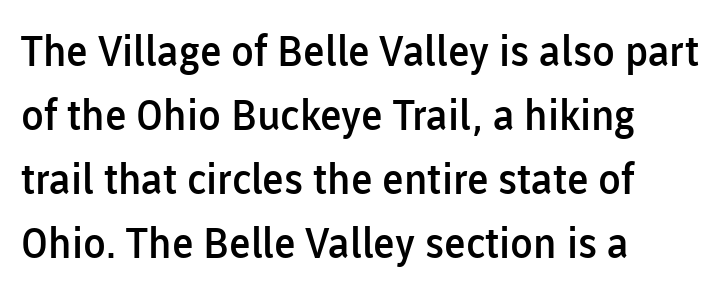
Q: Is the text bold? A: Semi-bold.
Q: Is the text italic (slanted)? A: No, it is upright.
Q: Is the typeface a serif or a sans-serif typeface? A: Sans-serif.
Q: Is the text underlined? A: No.
Q: How is the paragraph aligned? A: Left-aligned.
Q: Is the spacing between letters normal or unusually wide? A: Normal.
Q: Is the spacing between lines tight, normal or loose? A: Normal.
Q: Width (condensed, normal, or wide)? A: Normal.
Q: Stroke contrast? A: Low.
Q: x-height? A: Medium.
Q: Monospaced? A: No.
